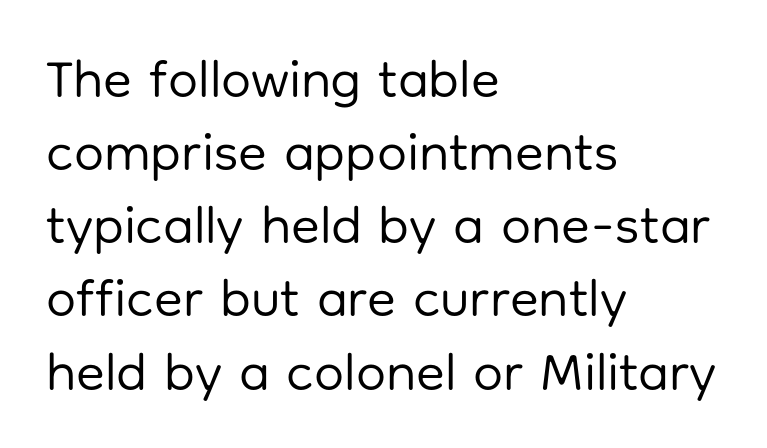
The image shows 53 px regular-weight sans-serif type, upright; set left-aligned, normal line spacing (1.38x), normal letter spacing, not underlined; low stroke contrast and a medium x-height.
